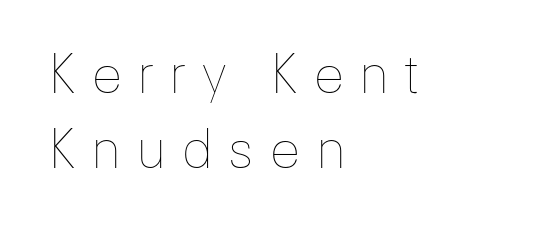
Q: Is the text bold? A: No.
Q: Is the text italic (slanted)? A: No, it is upright.
Q: Is the text underlined? A: No.
Q: How is the paragraph aligned? A: Left-aligned.
Q: Is the spacing between letters normal or unusually wide? A: Unusually wide.
Q: Is the spacing between lines tight, normal or loose? A: Normal.
Q: Width (condensed, normal, or wide)? A: Normal.
Q: Stroke contrast? A: Low.
Q: x-height? A: Medium.
Q: Monospaced? A: No.
